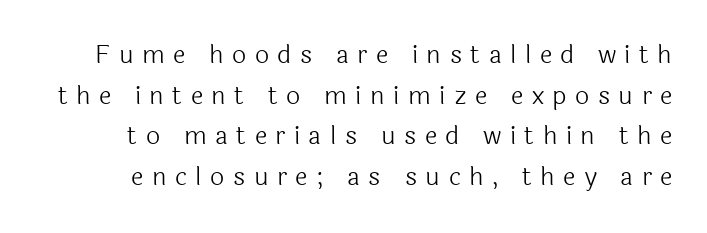
Q: Is the text bold? A: No.
Q: Is the text italic (slanted)? A: No, it is upright.
Q: Is the text underlined? A: No.
Q: Is the spacing between letters normal or unusually wide? A: Unusually wide.
Q: Is the spacing between lines tight, normal or loose? A: Normal.
